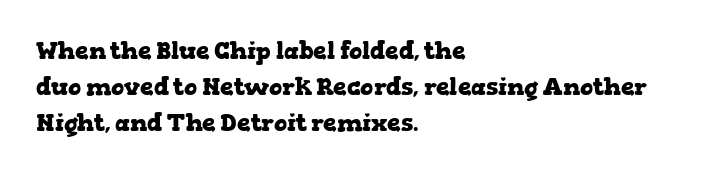
{"italic": "no", "bold": "yes", "underline": "no", "align": "left", "line_spacing": "normal", "line_spacing_ratio": 1.5, "letter_spacing": "normal", "letter_spacing_em": 0.0, "glyph_px": 24}
